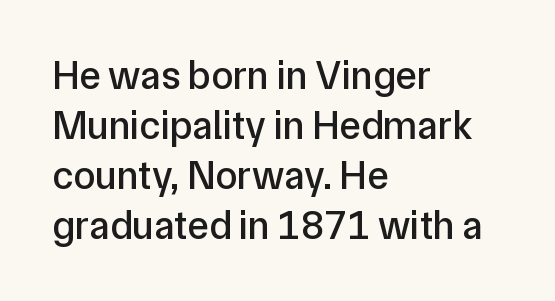
Q: Is the text italic (slanted)? A: No, it is upright.
Q: Is the typeface a serif or a sans-serif typeface? A: Sans-serif.
Q: Is the text underlined? A: No.
Q: How is the paragraph aligned? A: Left-aligned.
Q: Is the spacing between letters normal or unusually wide? A: Normal.
Q: Is the spacing between lines tight, normal or loose? A: Normal.
Q: Width (condensed, normal, or wide)? A: Normal.
Q: Stroke contrast? A: Low.
Q: x-height? A: Medium.
Q: Monospaced? A: No.
